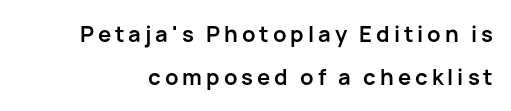
The image shows 22 px bold type, upright; set loose line spacing (1.96x), not underlined.
